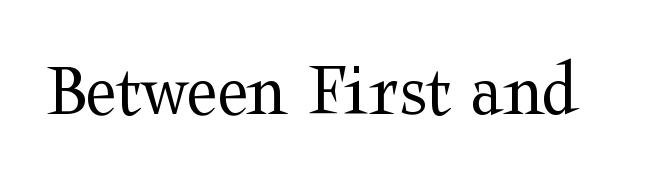
{"serif": "yes", "italic": "no", "bold": "no", "weight": "regular", "width": "wide", "stroke_contrast": "medium", "x_height": "medium", "monospaced": "no", "underline": "no", "letter_spacing": "normal", "letter_spacing_em": 0.0, "glyph_px": 78}
